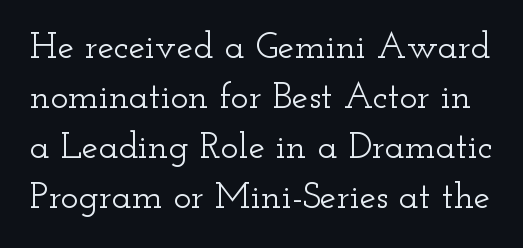
{"serif": "yes", "italic": "no", "width": "wide", "stroke_contrast": "low", "x_height": "small", "monospaced": "no", "underline": "no", "line_spacing": "normal", "line_spacing_ratio": 1.35, "letter_spacing": "normal", "letter_spacing_em": 0.0, "glyph_px": 37}
